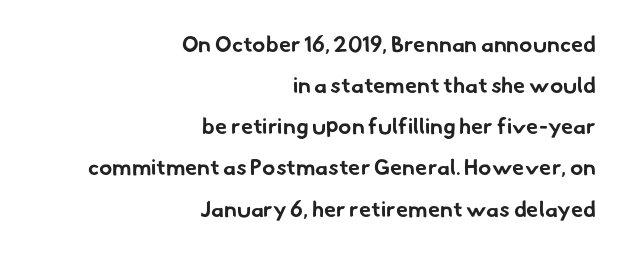
{"bold": "yes", "underline": "no", "align": "right", "line_spacing_ratio": 1.87, "letter_spacing": "normal", "letter_spacing_em": 0.0, "glyph_px": 22}
